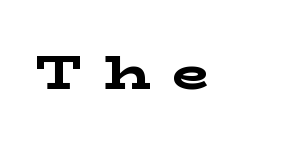
The image shows 47 px bold, wide serif type, upright; set unusually wide letter spacing (+0.47 em), not underlined; low stroke contrast and a medium x-height.
